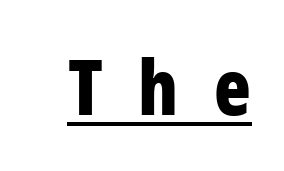
{"serif": "no", "italic": "no", "bold": "yes", "weight": "bold", "width": "condensed", "stroke_contrast": "low", "x_height": "medium", "monospaced": "no", "underline": "yes", "letter_spacing": "wide", "letter_spacing_em": 0.47, "glyph_px": 76}
